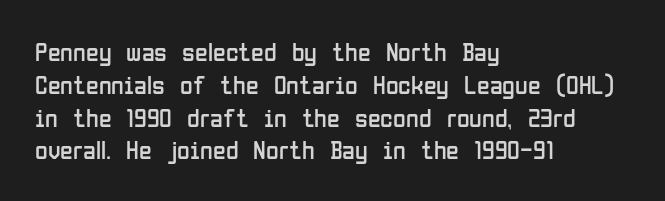
{"italic": "no", "bold": "no", "underline": "no", "align": "left", "line_spacing": "normal", "line_spacing_ratio": 1.26, "letter_spacing": "normal", "letter_spacing_em": 0.0, "glyph_px": 26}
